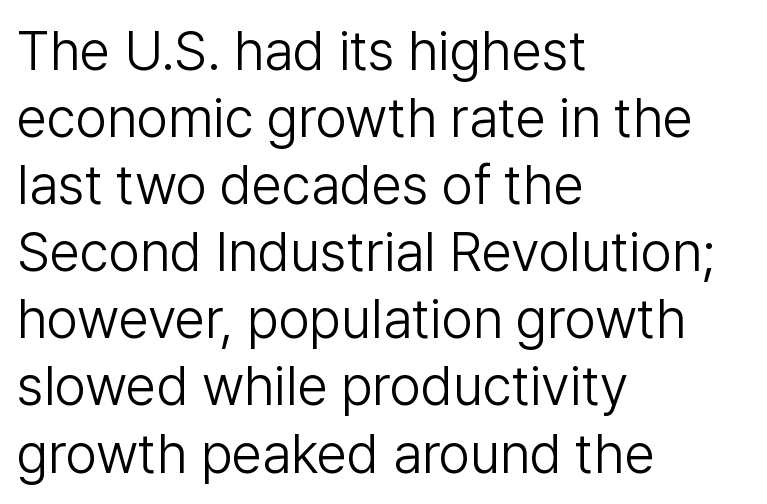
Q: Is the text bold? A: No.
Q: Is the text italic (slanted)? A: No, it is upright.
Q: Is the typeface a serif or a sans-serif typeface? A: Sans-serif.
Q: Is the text underlined? A: No.
Q: How is the paragraph aligned? A: Left-aligned.
Q: Is the spacing between letters normal or unusually wide? A: Normal.
Q: Width (condensed, normal, or wide)? A: Normal.
Q: Stroke contrast? A: Low.
Q: x-height? A: Medium.
Q: Monospaced? A: No.
